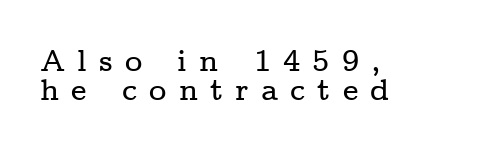
Q: Is the text italic (slanted)? A: No, it is upright.
Q: Is the typeface a serif or a sans-serif typeface? A: Serif.
Q: Is the text underlined? A: No.
Q: How is the paragraph aligned? A: Left-aligned.
Q: Is the spacing between letters normal or unusually wide? A: Unusually wide.
Q: Is the spacing between lines tight, normal or loose? A: Tight.
Q: Width (condensed, normal, or wide)? A: Wide.
Q: Stroke contrast? A: Low.
Q: x-height? A: Medium.
Q: Monospaced? A: No.
